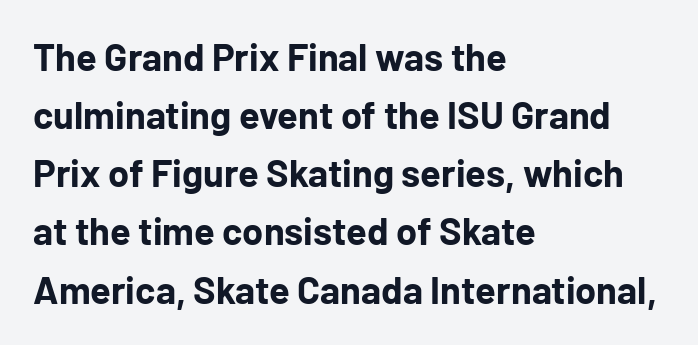
Q: Is the text bold? A: Yes.
Q: Is the text italic (slanted)? A: No, it is upright.
Q: Is the typeface a serif or a sans-serif typeface? A: Sans-serif.
Q: Is the text underlined? A: No.
Q: How is the paragraph aligned? A: Left-aligned.
Q: Is the spacing between letters normal or unusually wide? A: Normal.
Q: Is the spacing between lines tight, normal or loose? A: Normal.
Q: Width (condensed, normal, or wide)? A: Normal.
Q: Stroke contrast? A: Low.
Q: x-height? A: Medium.
Q: Monospaced? A: No.
